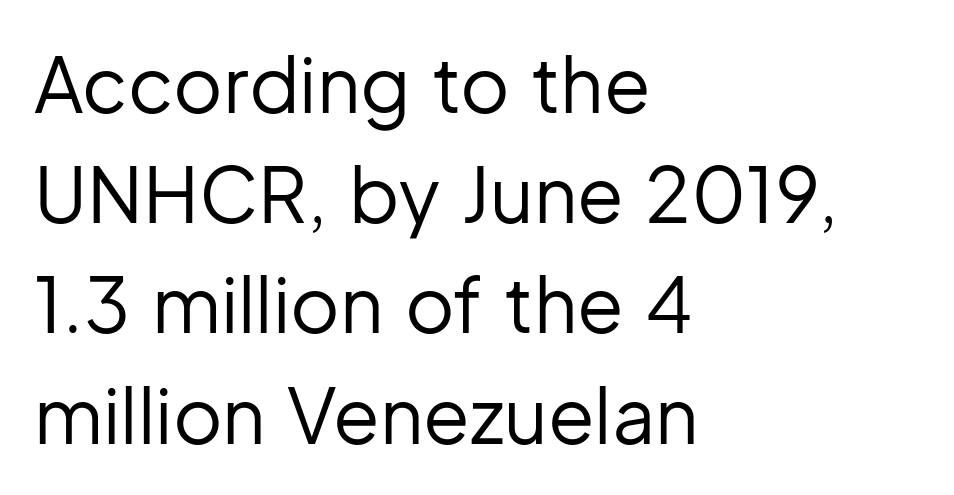
The image shows 76 px regular-weight sans-serif type, upright; set left-aligned, normal line spacing (1.45x), normal letter spacing, not underlined; low stroke contrast and a medium x-height.
